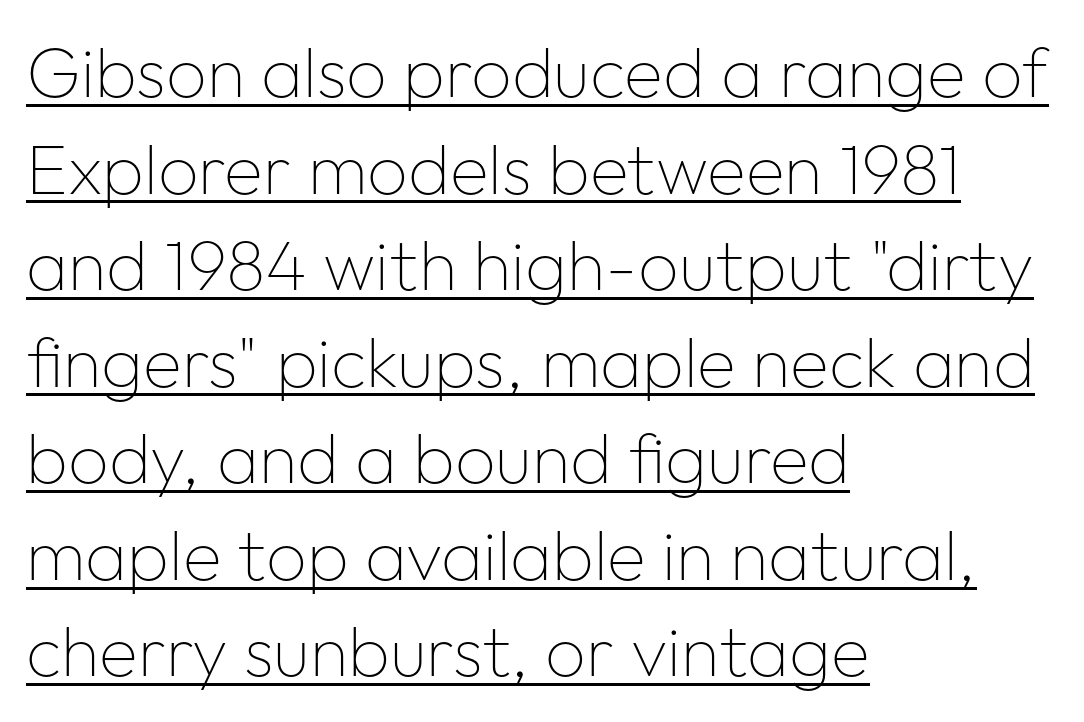
Q: Is the text bold? A: No.
Q: Is the text italic (slanted)? A: No, it is upright.
Q: Is the typeface a serif or a sans-serif typeface? A: Sans-serif.
Q: Is the text underlined? A: Yes.
Q: How is the paragraph aligned? A: Left-aligned.
Q: Is the spacing between letters normal or unusually wide? A: Normal.
Q: Is the spacing between lines tight, normal or loose? A: Normal.
Q: Width (condensed, normal, or wide)? A: Normal.
Q: Stroke contrast? A: Low.
Q: x-height? A: Medium.
Q: Monospaced? A: No.
